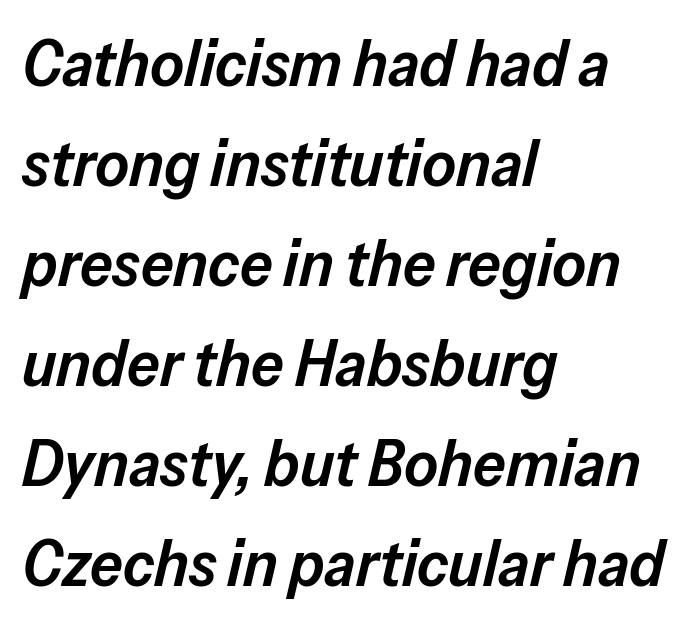
The passage shown is typed in a proportional face where columns would drift. Emphasis by weight is partial: semibold. Standard letterfit; no display-style spreading of the glyphs. Posture: slanted.
